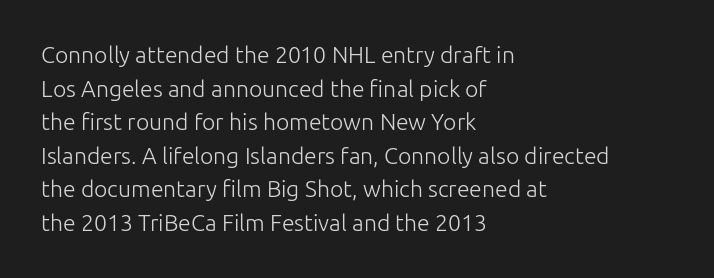
The image shows 23 px text type, upright; set left-aligned, normal line spacing (1.46x), normal letter spacing, not underlined.
